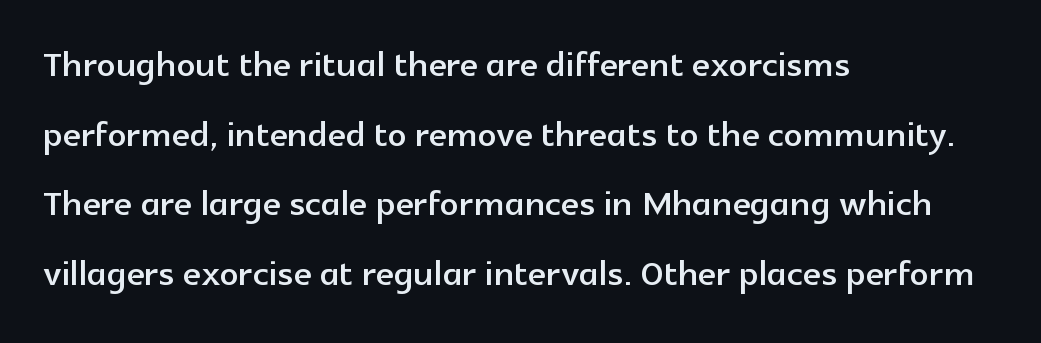
The image shows 47 px sans-serif type, upright; set left-aligned, normal line spacing (1.48x), normal letter spacing, not underlined; a medium x-height.
